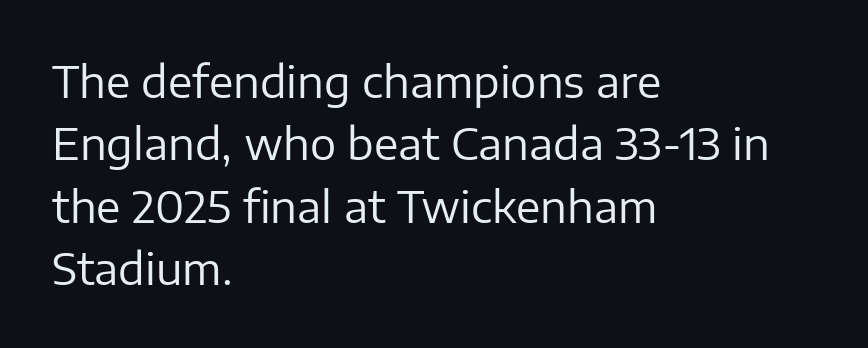
Varying glyph widths throughout — classic text-font behaviour. The ragged edge is on the right, which tells us the setting is flush left. Bold? No — there's no thickening of the strokes. The foot of each line stays bare and open.
